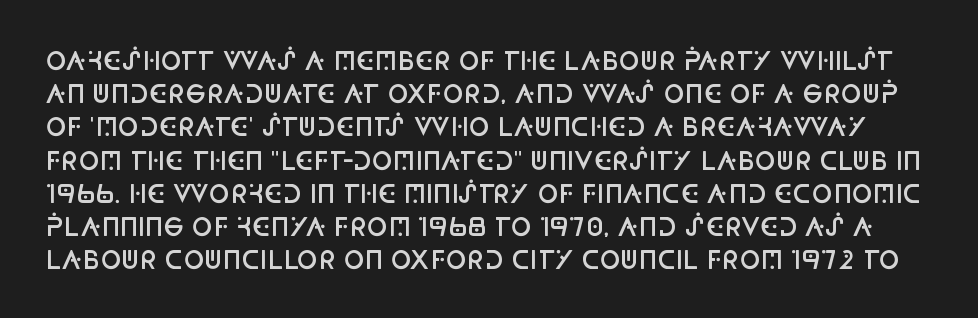
Is there much room between lines? A standard amount, neither cramped nor airy. Every character sits straight up, as roman type does. Plain, unruled lines of type. These words are printed semibold, heavier than regular yet not bold. The type is set solid horizontally, with unmodified tracking.
